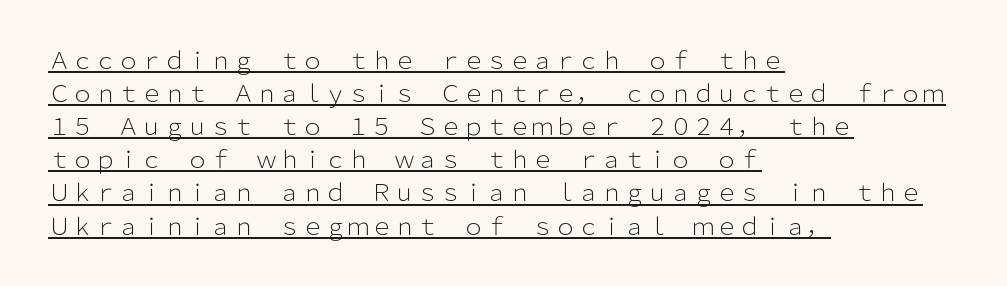
Stroke thickness stays within the range of a standard reading face or lighter. Honestly, the row spacing looks completely unremarkable. Somebody hit Ctrl+U on this one — the words are underlined. You can tell it's not italic because the verticals are truly vertical.
